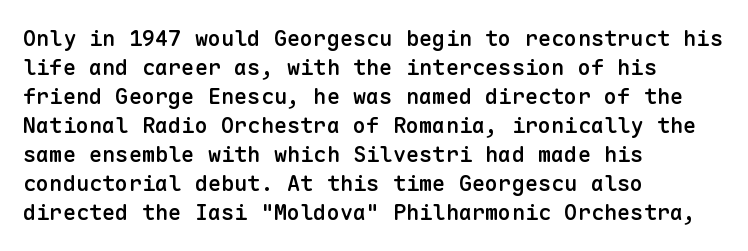
If you drew a ruler down the left edge, every line would touch it. The specimen reads as upright at a glance. The rendering uses a moderate line-height, typical for paragraphs. Has an underline been added? It has not. The line texture is even and compact thanks to regular tracking. Summary of weight: moderately heavy, a semibold.
